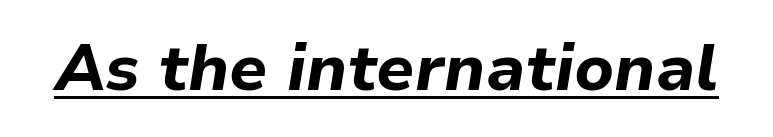
The tracking reads as untouched default to a designer's eye. Look at the stroke-to-counter ratio: heavy, a bold. Compared with undecorated copy, this sample adds a rule below the words. Rendered with sloped, italic letterforms. Note the varied advance widths — an 'i' is clearly narrower than an 'm'.
